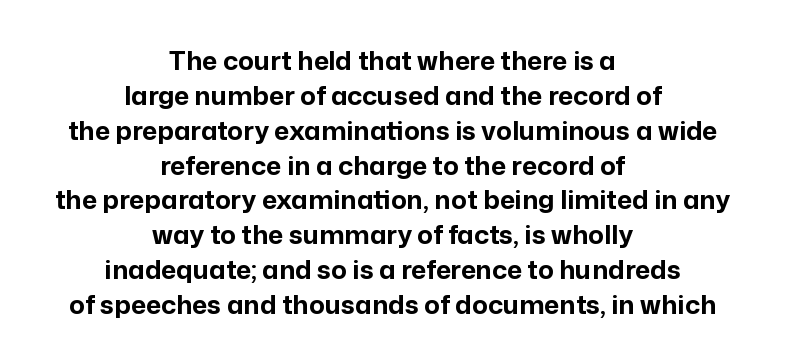
{"italic": "no", "bold": "yes", "underline": "no", "align": "center", "line_spacing": "normal", "line_spacing_ratio": 1.34, "letter_spacing": "normal", "letter_spacing_em": 0.0, "glyph_px": 26}
